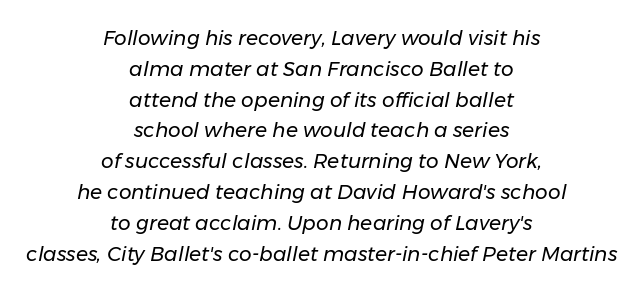
The image shows 20 px text type, italic (leaning right); set centered, normal line spacing (1.54x), normal letter spacing, not underlined.
